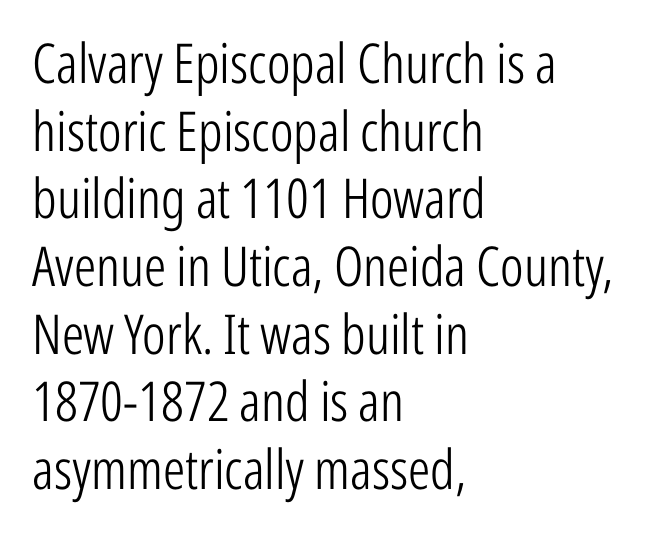
Q: Is the text bold? A: No.
Q: Is the text italic (slanted)? A: No, it is upright.
Q: Is the typeface a serif or a sans-serif typeface? A: Sans-serif.
Q: Is the text underlined? A: No.
Q: How is the paragraph aligned? A: Left-aligned.
Q: Is the spacing between letters normal or unusually wide? A: Normal.
Q: Width (condensed, normal, or wide)? A: Condensed.
Q: Stroke contrast? A: Low.
Q: x-height? A: Medium.
Q: Monospaced? A: No.
